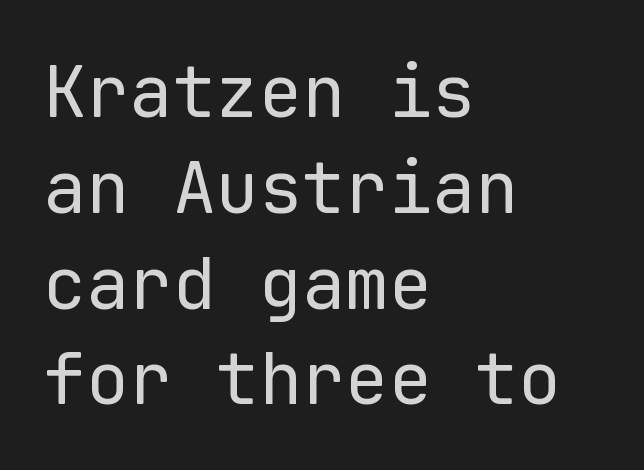
{"serif": "no", "italic": "no", "bold": "no", "weight": "regular", "width": "normal", "stroke_contrast": "low", "x_height": "medium", "monospaced": "yes", "underline": "no", "align": "left", "line_spacing": "normal", "line_spacing_ratio": 1.33, "letter_spacing": "normal", "letter_spacing_em": 0.0, "glyph_px": 72}
